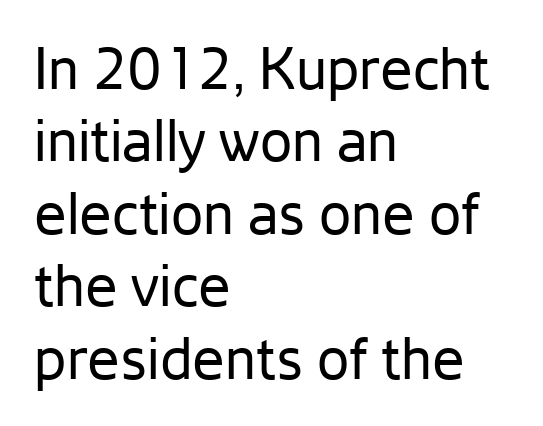
The image shows 58 px regular-weight sans-serif type, upright; set left-aligned, normal line spacing (1.25x), normal letter spacing, not underlined; low stroke contrast and a medium x-height.
